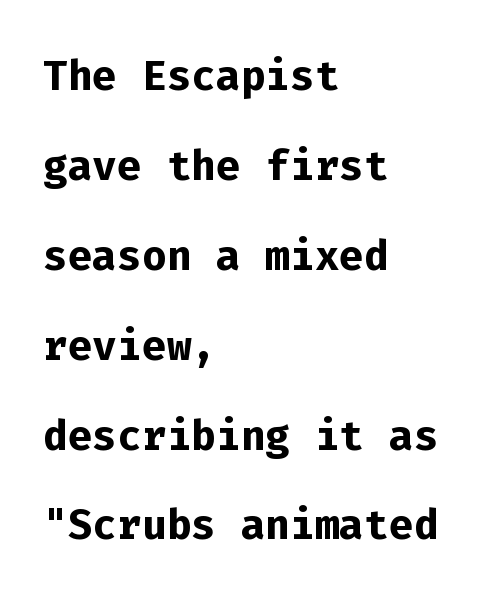
Rows of type keep a routine distance in the vertical direction. Each letter's strokes conclude bluntly, with no projecting serifs. Horizontally, the lines are justified to the leading edge only. I'd describe the lettering as bold — thick and assertive. Does extra space separate the letters? No, they use regular spacing.
